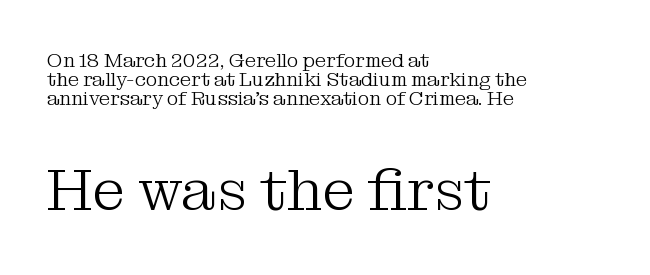
{"serif": "yes", "italic": "no", "bold": "no", "weight": "light", "width": "normal", "stroke_contrast": "medium", "x_height": "medium", "monospaced": "no", "underline": "no", "align": "left", "line_spacing": "tight", "line_spacing_ratio": 0.96, "letter_spacing": "normal", "letter_spacing_em": 0.0, "larger_block": "second", "size_ratio": 2.95, "glyph_px": 59}
